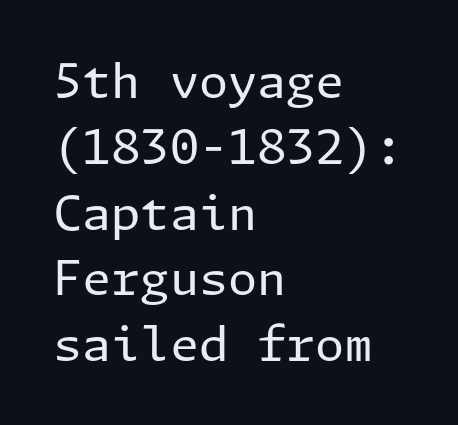
The image shows 47 px regular-weight sans-serif type, upright; set left-aligned, normal line spacing (1.4x), normal letter spacing, not underlined; low stroke contrast and a medium x-height.
